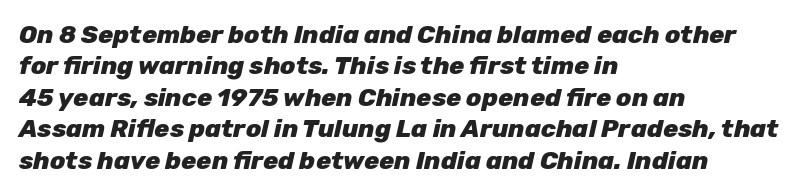
This rendering leaves character spacing at its baseline value. A full-strength bold gives these letters their thick strokes. Left-aligned paragraph, ragged on the right. Designer's note — italics engaged. Anything drawn beneath the words? Only blank space. The rows are spaced the way most documents space them.
